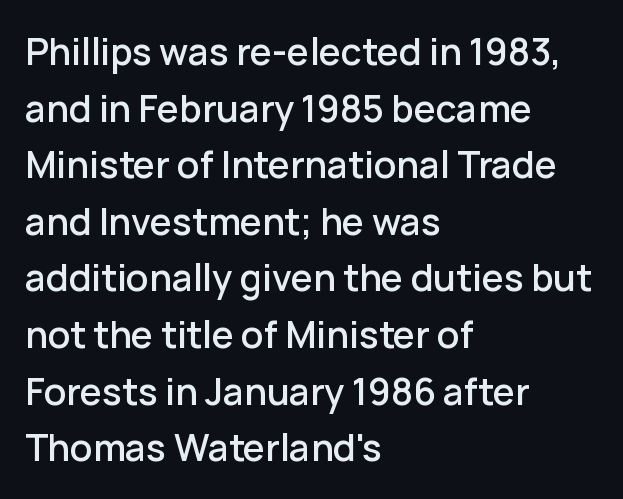
{"serif": "no", "italic": "no", "width": "normal", "stroke_contrast": "low", "x_height": "medium", "monospaced": "no", "underline": "no", "align": "left", "line_spacing": "normal", "line_spacing_ratio": 1.53, "letter_spacing": "normal", "letter_spacing_em": 0.0, "glyph_px": 37}
